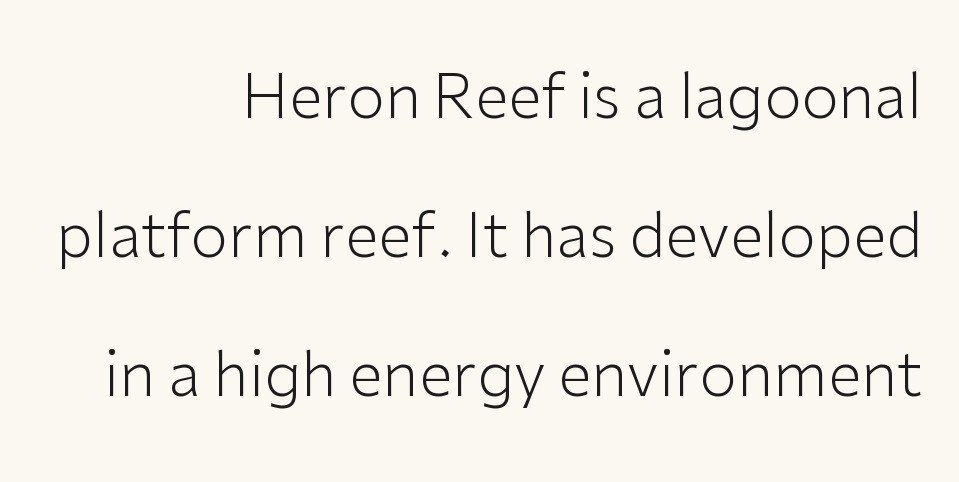
{"serif": "no", "italic": "no", "bold": "no", "weight": "light", "width": "normal", "stroke_contrast": "low", "x_height": "medium", "monospaced": "no", "underline": "no", "align": "right", "line_spacing": "loose", "line_spacing_ratio": 2.28, "letter_spacing": "normal", "letter_spacing_em": 0.0, "glyph_px": 61}
